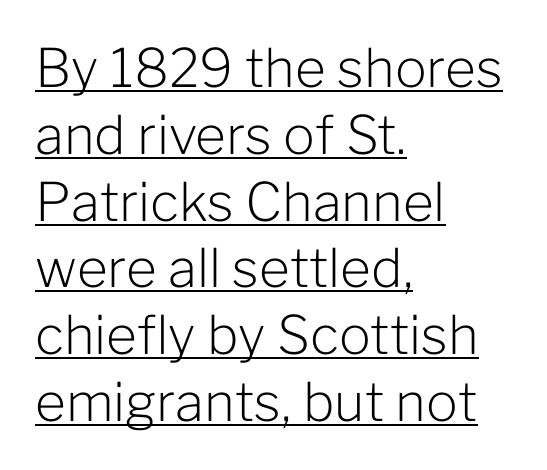
Q: Is the text bold? A: No.
Q: Is the text italic (slanted)? A: No, it is upright.
Q: Is the typeface a serif or a sans-serif typeface? A: Sans-serif.
Q: Is the text underlined? A: Yes.
Q: How is the paragraph aligned? A: Left-aligned.
Q: Is the spacing between letters normal or unusually wide? A: Normal.
Q: Is the spacing between lines tight, normal or loose? A: Normal.
Q: Width (condensed, normal, or wide)? A: Normal.
Q: Stroke contrast? A: Low.
Q: x-height? A: Medium.
Q: Monospaced? A: No.
